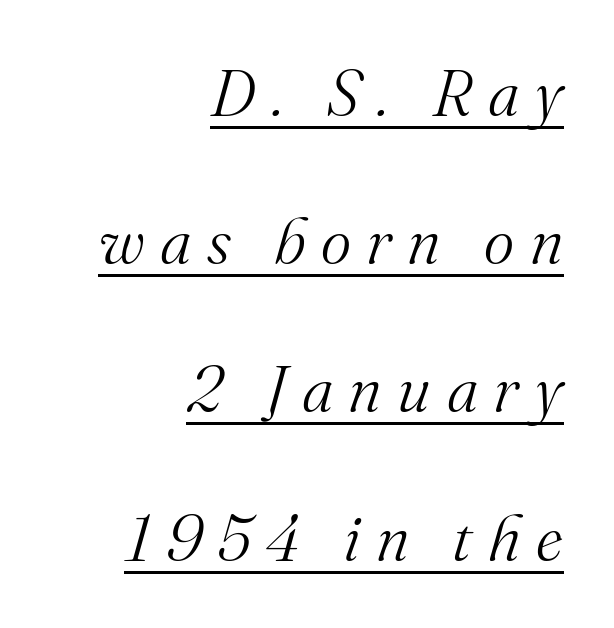
The image shows 65 px light serif type, italic (leaning right); set right-aligned, loose line spacing (2.28x), unusually wide letter spacing (+0.24 em), underlined; medium stroke contrast and a small x-height.
